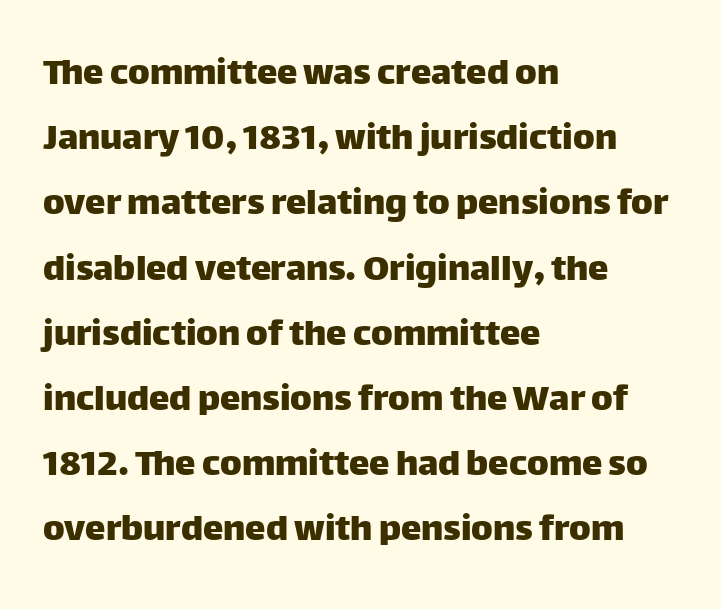
Q: Is the text italic (slanted)? A: No, it is upright.
Q: Is the typeface a serif or a sans-serif typeface? A: Sans-serif.
Q: Is the text underlined? A: No.
Q: How is the paragraph aligned? A: Left-aligned.
Q: Is the spacing between letters normal or unusually wide? A: Normal.
Q: Is the spacing between lines tight, normal or loose? A: Normal.
Q: Width (condensed, normal, or wide)? A: Normal.
Q: Stroke contrast? A: Low.
Q: x-height? A: Large.
Q: Monospaced? A: No.
